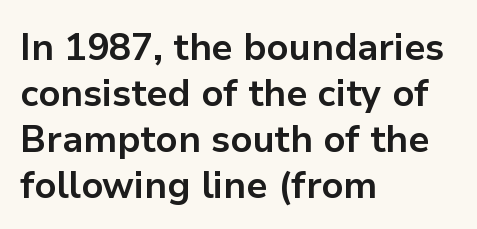
{"serif": "no", "italic": "no", "bold": "yes", "weight": "bold", "width": "normal", "stroke_contrast": "low", "x_height": "medium", "monospaced": "no", "underline": "no", "align": "left", "line_spacing_ratio": 1.24, "letter_spacing": "normal", "letter_spacing_em": 0.0, "glyph_px": 37}
